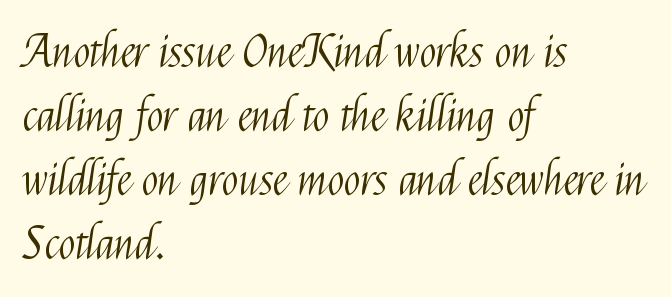
Q: Is the text bold? A: No.
Q: Is the text italic (slanted)? A: Yes.
Q: Is the typeface a serif or a sans-serif typeface? A: Sans-serif.
Q: Is the text underlined? A: No.
Q: How is the paragraph aligned? A: Left-aligned.
Q: Is the spacing between letters normal or unusually wide? A: Normal.
Q: Is the spacing between lines tight, normal or loose? A: Normal.
Q: Width (condensed, normal, or wide)? A: Condensed.
Q: Stroke contrast? A: Medium.
Q: x-height? A: Medium.
Q: Monospaced? A: No.
